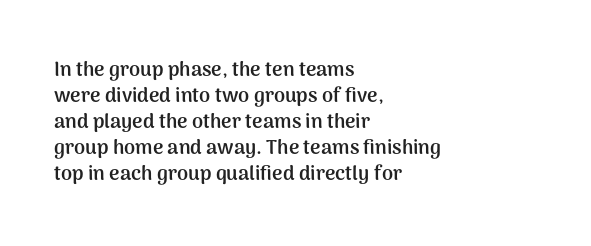
The image shows 20 px bold type, upright; set left-aligned, normal line spacing (1.3x), normal letter spacing, not underlined.
